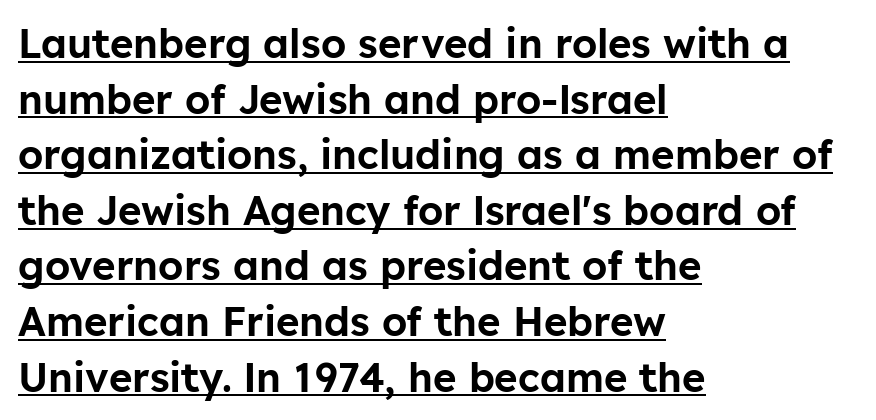
All the whitespace from short lines collects on the right. Each new line begins a customary step beneath the previous one. The rendering shows plain stroke endings on the letterforms — a sans-serif design. Is this a fixed-width face? No — the glyphs have proportional, varying widths. Letter spacing: default.
